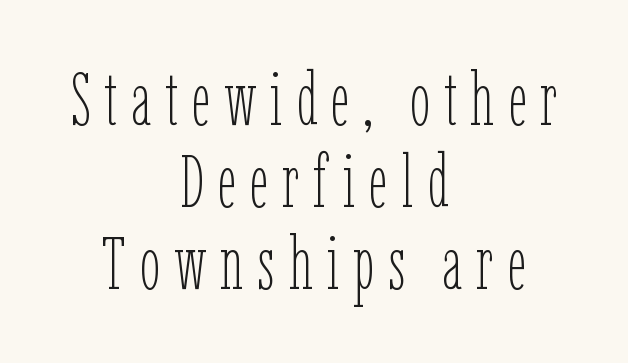
This rendering uses center alignment, leaving both contours irregular but symmetric. Quick note: underline off. No extra ink here — the face is not bold. In terms of leading, this rendering errs on the cramped side. Spacing verdict: proportional, widths tailored to each character.
